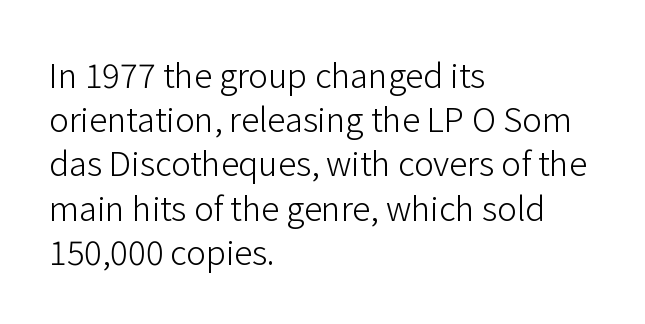
The image shows 33 px light sans-serif type, upright; set left-aligned, normal line spacing (1.34x), normal letter spacing, not underlined; low stroke contrast and a medium x-height.
